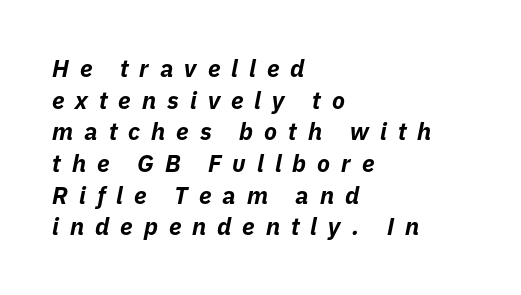
The letters are spread apart with noticeably loose tracking. The paragraph shown leans on its left margin. I'd describe the lettering as bold — thick and assertive. If you measured baseline to baseline, you'd find a middling distance.
